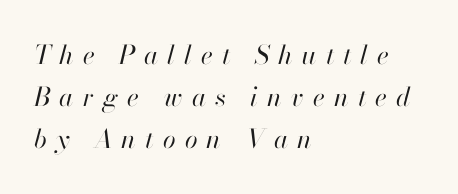
The passage shown leans; its letterforms are oblique. The gaps between neighbouring characters are conspicuously large. Every row of glyphs begins at an identical x-position on the left. The font is comparable to plain body text, perhaps lighter.
